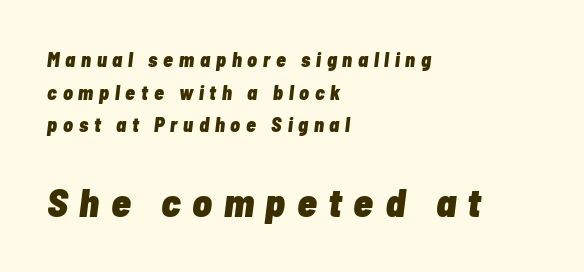
Q: Is the text bold? A: Yes.
Q: Is the text italic (slanted)? A: Yes, it leans right by about 7 degrees.
Q: Is the text underlined? A: No.
Q: How is the paragraph aligned? A: Left-aligned.
Q: Is the spacing between letters normal or unusually wide? A: Unusually wide.
Q: Is the spacing between lines tight, normal or loose? A: Normal.
Q: Which block of text is set in a larger size, the first (top) or the second (bottom)? A: The second (bottom) one.
Q: Width (condensed, normal, or wide)? A: Condensed.
Q: Stroke contrast? A: Low.
Q: x-height? A: Medium.
Q: Monospaced? A: No.
